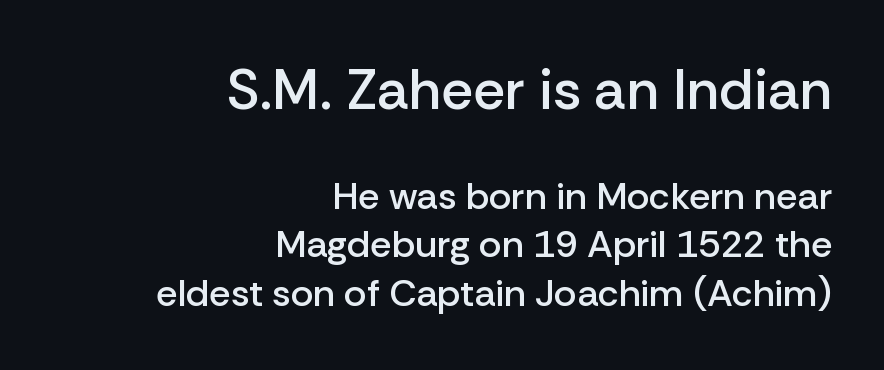
Q: Is the text bold? A: Semi-bold.
Q: Is the text italic (slanted)? A: No, it is upright.
Q: Is the typeface a serif or a sans-serif typeface? A: Sans-serif.
Q: Is the text underlined? A: No.
Q: How is the paragraph aligned? A: Right-aligned.
Q: Is the spacing between letters normal or unusually wide? A: Normal.
Q: Is the spacing between lines tight, normal or loose? A: Normal.
Q: Which block of text is set in a larger size, the first (top) or the second (bottom)? A: The first (top) one.
Q: Width (condensed, normal, or wide)? A: Normal.
Q: Stroke contrast? A: Low.
Q: x-height? A: Medium.
Q: Monospaced? A: No.
